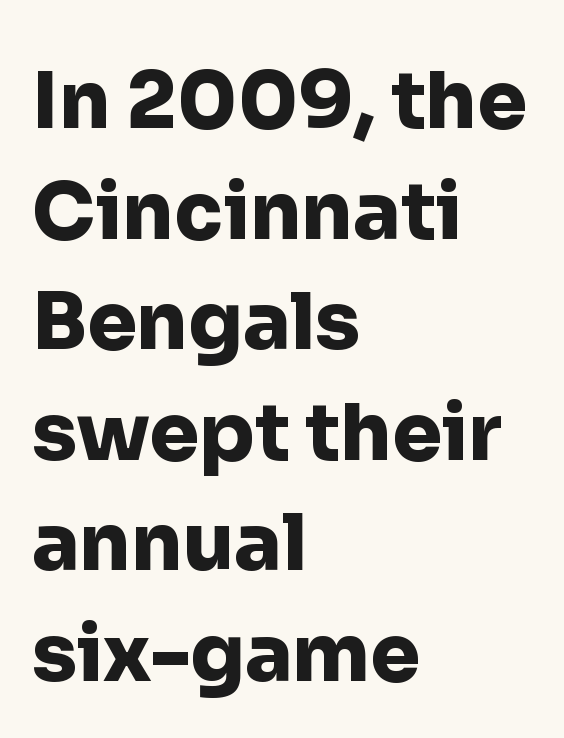
{"serif": "no", "italic": "no", "bold": "yes", "weight": "heavy", "width": "normal", "stroke_contrast": "low", "x_height": "medium", "monospaced": "no", "underline": "no", "align": "left", "line_spacing": "normal", "line_spacing_ratio": 1.4, "letter_spacing": "normal", "letter_spacing_em": 0.0, "glyph_px": 79}
